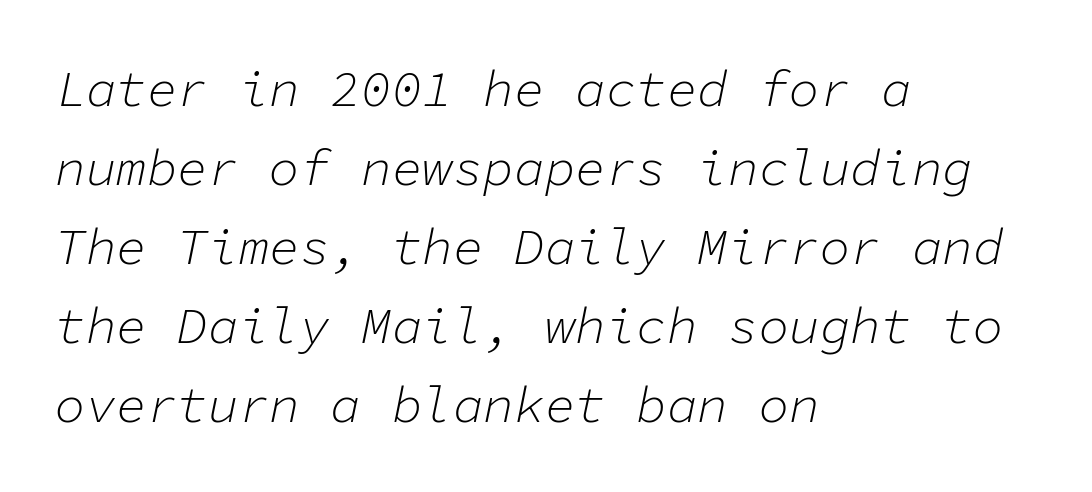
The image shows 51 px light type, italic (leaning right), monospaced; set left-aligned, normal line spacing (1.55x), normal letter spacing, not underlined; low stroke contrast and a medium x-height.
